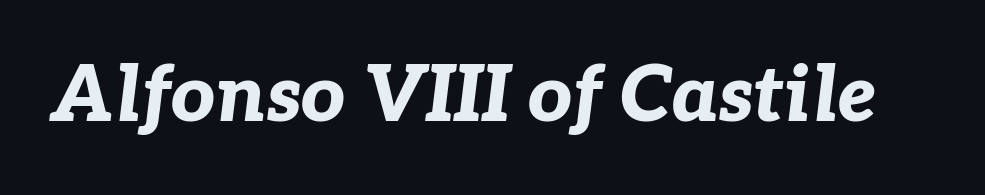
Q: Is the text bold? A: Yes.
Q: Is the text italic (slanted)? A: Yes, it leans right by about 7 degrees.
Q: Is the text underlined? A: No.
Q: Is the spacing between letters normal or unusually wide? A: Normal.
Q: Width (condensed, normal, or wide)? A: Normal.
Q: Stroke contrast? A: Low.
Q: x-height? A: Medium.
Q: Monospaced? A: No.
